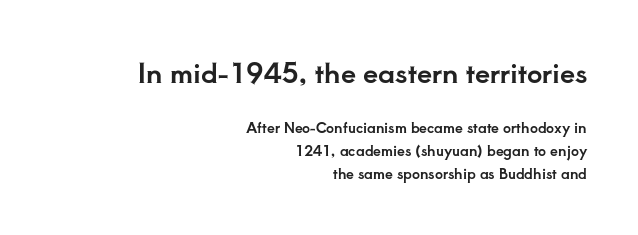
The image shows 27 px text type, upright; set right-aligned, normal line spacing (1.62x), normal letter spacing, not underlined; the first (top) block is 1.93x larger.
